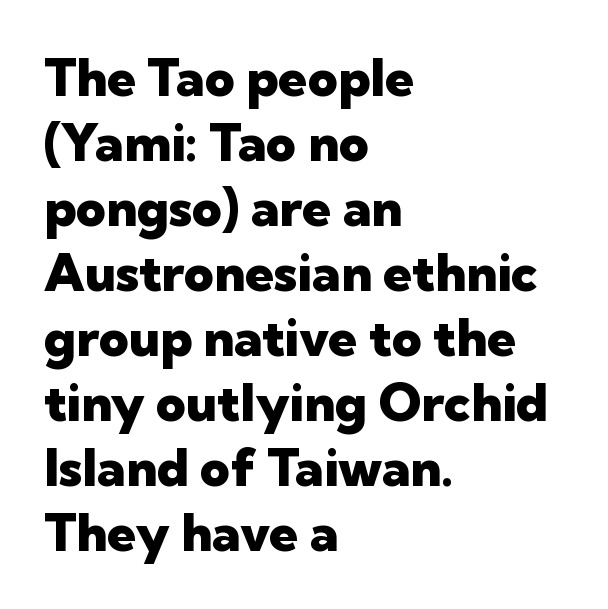
The image shows 52 px heavy sans-serif type, upright; set left-aligned, normal line spacing (1.25x), normal letter spacing, not underlined; low stroke contrast and a medium x-height.
